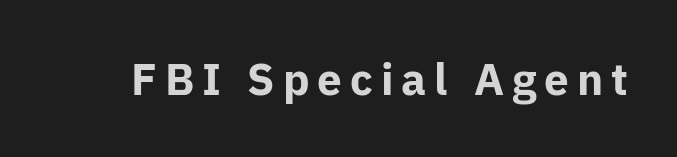
{"serif": "no", "italic": "no", "bold": "yes", "weight": "bold", "width": "normal", "stroke_contrast": "low", "x_height": "medium", "monospaced": "no", "underline": "no", "glyph_px": 44}
